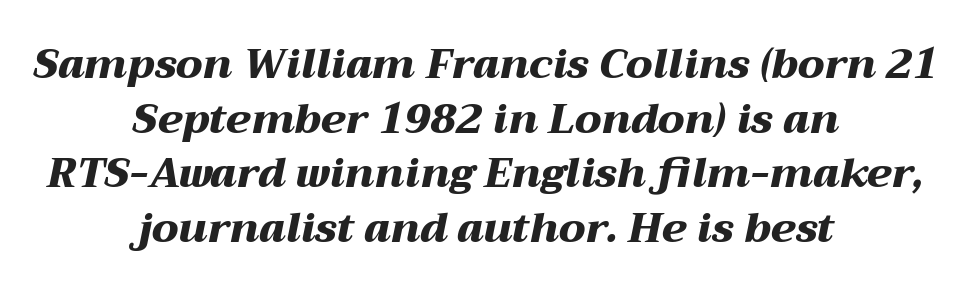
The image shows 41 px heavy, wide type, italic (leaning right); set centered, normal line spacing (1.33x), normal letter spacing, not underlined; medium stroke contrast and a medium x-height.
